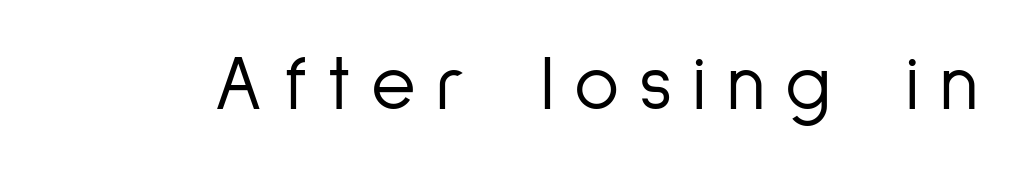
The characters are drawn with everyday or finer stroke widths. The string is rendered with underlining switched off. Nope, no serifs anywhere on these letters. Proportional: the letters do not fall into vertical columns.
